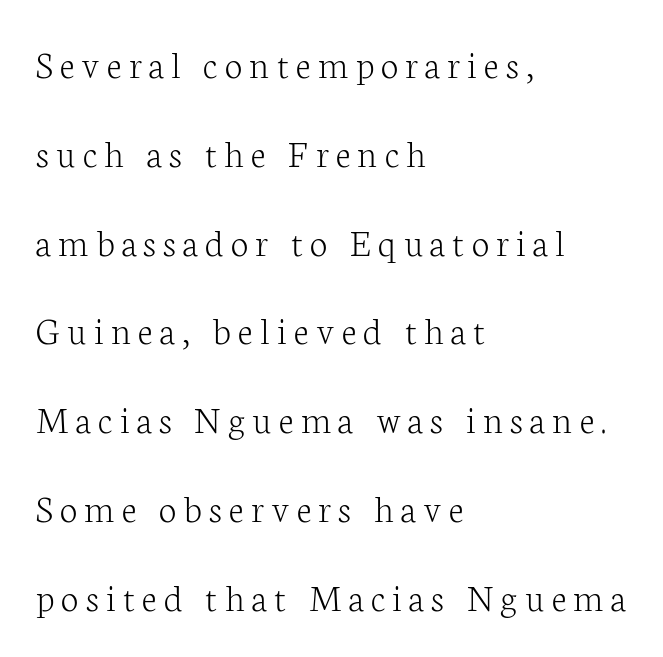
Q: Is the text bold? A: No.
Q: Is the text italic (slanted)? A: No, it is upright.
Q: Is the typeface a serif or a sans-serif typeface? A: Serif.
Q: Is the text underlined? A: No.
Q: How is the paragraph aligned? A: Left-aligned.
Q: Is the spacing between lines tight, normal or loose? A: Loose.
Q: Width (condensed, normal, or wide)? A: Normal.
Q: Stroke contrast? A: Low.
Q: x-height? A: Medium.
Q: Monospaced? A: No.
